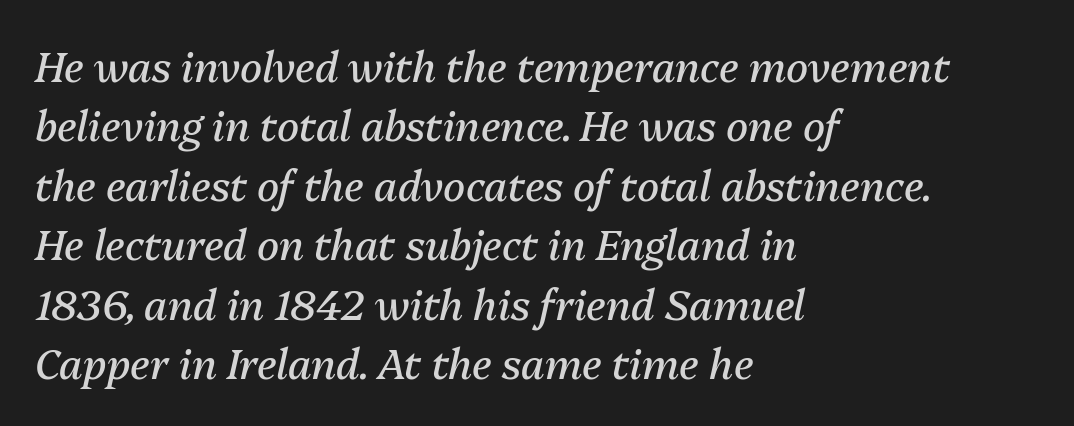
The image shows 41 px regular-weight type, italic (leaning right); set left-aligned, normal line spacing (1.45x), normal letter spacing, not underlined; medium stroke contrast and a medium x-height.
